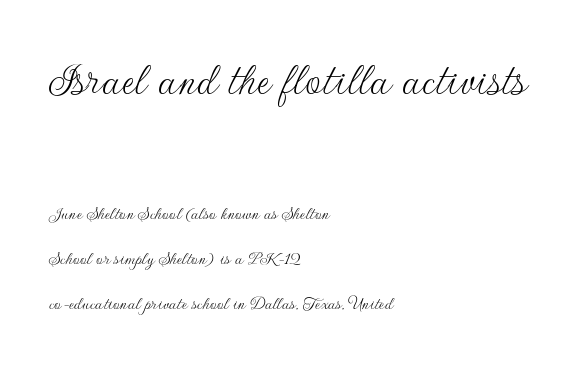
The rendering uses a large line-height, opening up the rows. The setting favours the left margin, as ordinary paragraphs usually do. Underline: absent. Counters stay open thanks to moderate or lighter strokes. The face used here appears at its bigger size in the upper chunk.
